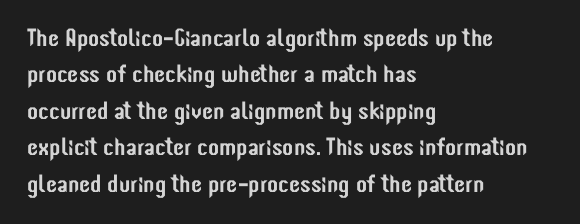
Plain, unruled lines of type. The type is set solid horizontally, with unmodified tracking. Tall strokes in this sample are plumb rather than angled. Regarding leading, the lines here are spaced in the standard way.
